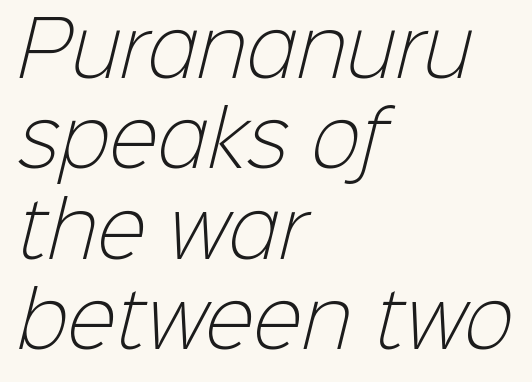
{"serif": "no", "bold": "no", "weight": "light", "width": "normal", "stroke_contrast": "low", "x_height": "medium", "monospaced": "no", "underline": "no", "align": "left", "line_spacing_ratio": 1.22, "letter_spacing": "normal", "letter_spacing_em": 0.0, "glyph_px": 74}
